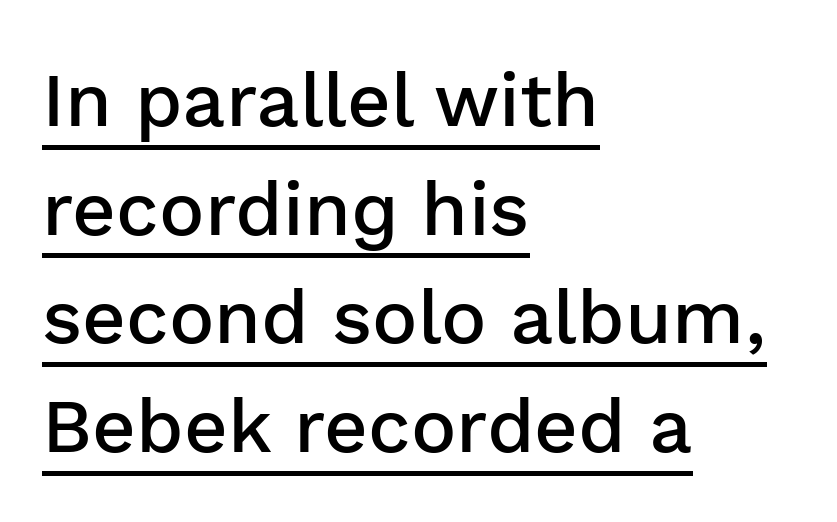
Leading matches the norm, producing a regular column. Tracking here is standard; glyphs follow each other at the usual distance. Unlike a traditional serif, this face leaves its strokes unadorned. Every character sits straight up, as roman type does.
